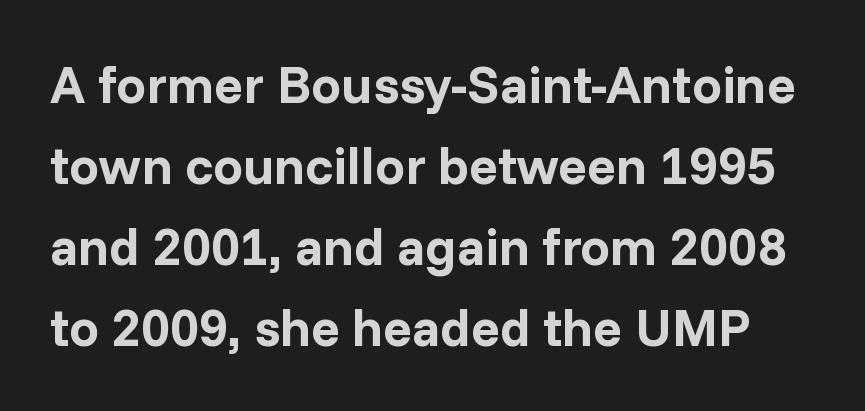
The image shows 53 px bold sans-serif type, upright; set normal line spacing (1.53x), normal letter spacing, not underlined; low stroke contrast and a medium x-height.
